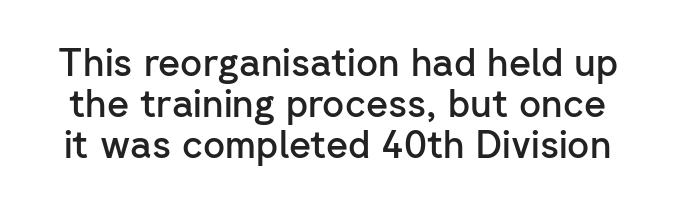
Q: Is the text bold? A: Semi-bold.
Q: Is the text italic (slanted)? A: No, it is upright.
Q: Is the typeface a serif or a sans-serif typeface? A: Sans-serif.
Q: Is the text underlined? A: No.
Q: Is the spacing between letters normal or unusually wide? A: Normal.
Q: Is the spacing between lines tight, normal or loose? A: Tight.
Q: Width (condensed, normal, or wide)? A: Normal.
Q: Stroke contrast? A: Low.
Q: x-height? A: Medium.
Q: Monospaced? A: No.
